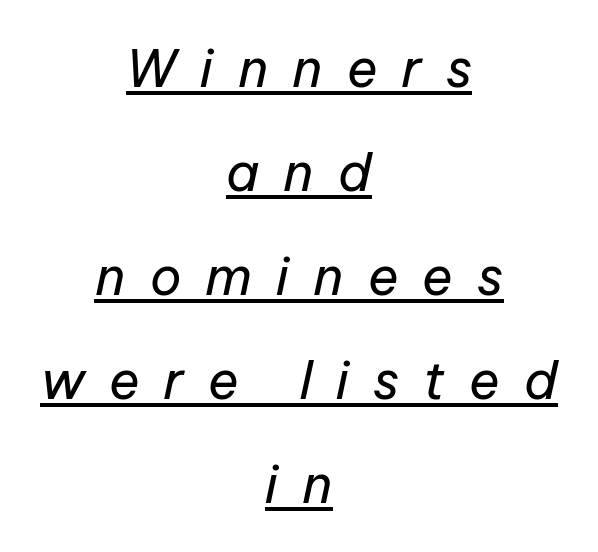
The image shows 52 px regular-weight type, italic (leaning right); set centered, loose line spacing (2.0x), unusually wide letter spacing (+0.46 em), underlined; low stroke contrast and a medium x-height.
